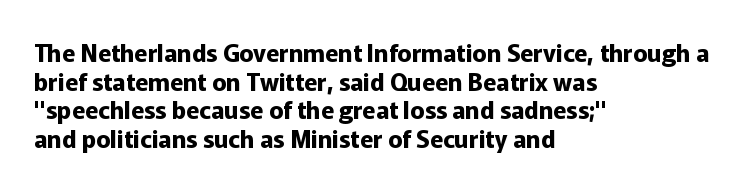
{"italic": "no", "bold": "yes", "underline": "no", "align": "left", "line_spacing_ratio": 1.19, "letter_spacing": "normal", "letter_spacing_em": 0.0, "glyph_px": 24}
